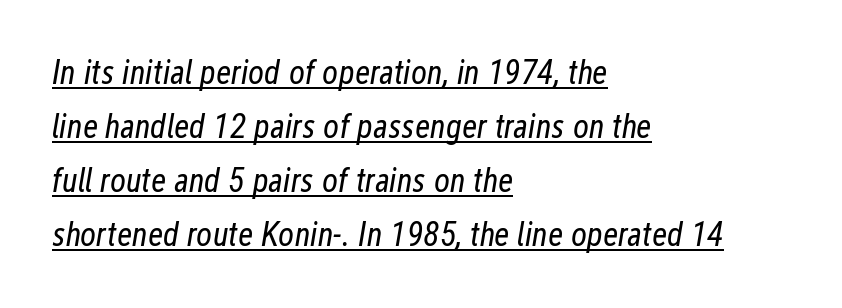
The image shows 34 px regular-weight, condensed type, italic (leaning right); set left-aligned, normal line spacing (1.59x), normal letter spacing, underlined; low stroke contrast and a medium x-height.
